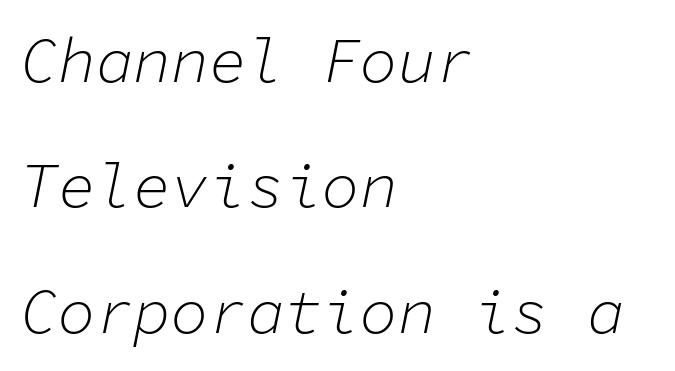
{"italic": "yes", "lean": "right", "slant_degrees": 11, "bold": "no", "weight": "light", "width": "normal", "stroke_contrast": "low", "x_height": "medium", "monospaced": "yes", "underline": "no", "align": "left", "line_spacing": "loose", "line_spacing_ratio": 1.99, "letter_spacing": "normal", "letter_spacing_em": 0.0, "glyph_px": 63}
